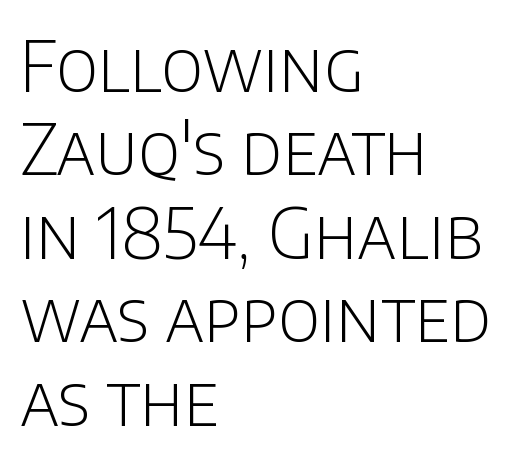
Q: Is the text bold? A: No.
Q: Is the text italic (slanted)? A: No, it is upright.
Q: Is the typeface a serif or a sans-serif typeface? A: Sans-serif.
Q: Is the text underlined? A: No.
Q: How is the paragraph aligned? A: Left-aligned.
Q: Is the spacing between letters normal or unusually wide? A: Normal.
Q: Width (condensed, normal, or wide)? A: Normal.
Q: Stroke contrast? A: Low.
Q: x-height? A: Large.
Q: Monospaced? A: No.
